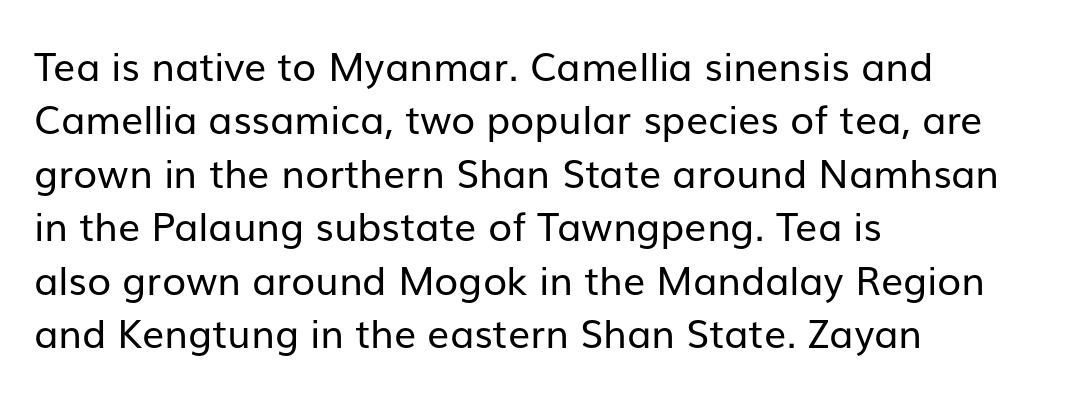
{"serif": "no", "italic": "no", "bold": "no", "weight": "regular", "width": "normal", "stroke_contrast": "low", "x_height": "medium", "monospaced": "no", "underline": "no", "align": "left", "line_spacing": "normal", "line_spacing_ratio": 1.37, "letter_spacing": "normal", "letter_spacing_em": 0.0, "glyph_px": 39}
